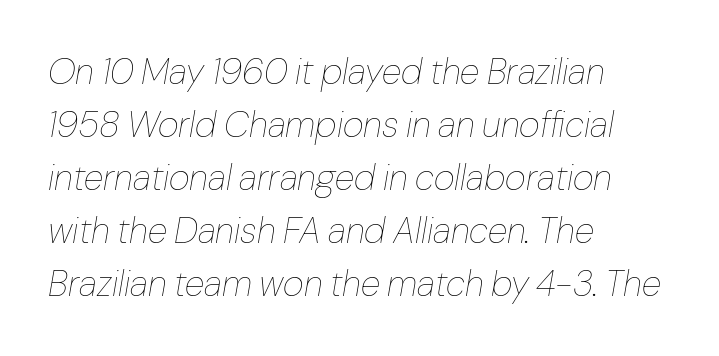
The image shows 36 px thin type, italic (leaning right); set left-aligned, normal line spacing (1.47x), normal letter spacing, not underlined; low stroke contrast and a medium x-height.
